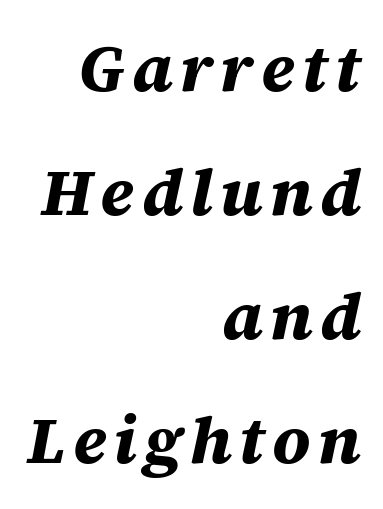
Q: Is the text bold? A: Yes.
Q: Is the text italic (slanted)? A: Yes, it leans right by about 12 degrees.
Q: Is the text underlined? A: No.
Q: How is the paragraph aligned? A: Right-aligned.
Q: Width (condensed, normal, or wide)? A: Normal.
Q: Stroke contrast? A: Medium.
Q: x-height? A: Large.
Q: Monospaced? A: No.
